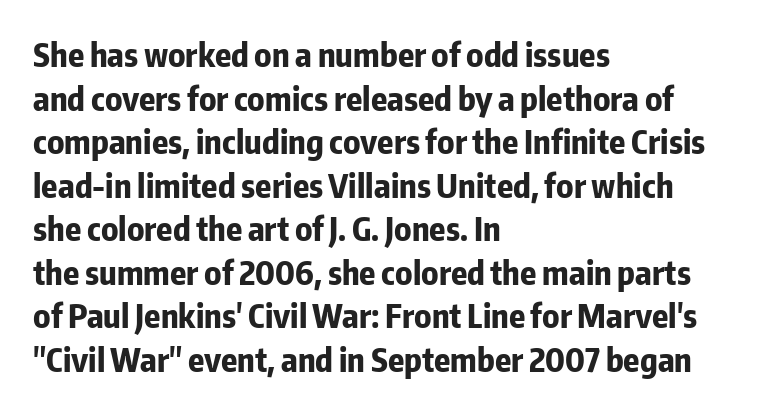
I'd call this a sans setting — the letters go barefoot. You could not count columns in this text — the font is proportionally spaced. The zone under the glyphs is completely vacant. Emphasis by weight is at full strength: bold. Tracking here is standard; glyphs follow each other at the usual distance. Regarding leading, the lines here are spaced in the standard way.
